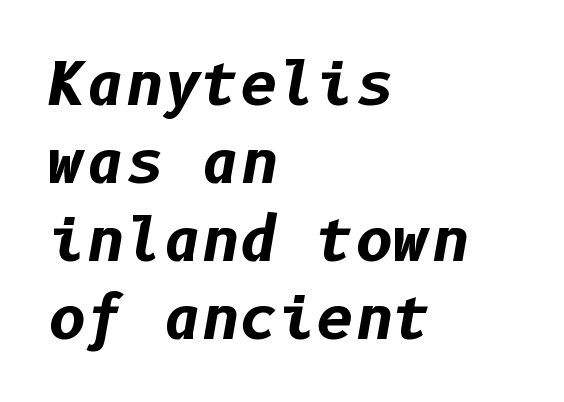
Q: Is the text bold? A: Yes.
Q: Is the text italic (slanted)? A: Yes, it leans right by about 10 degrees.
Q: Is the text underlined? A: No.
Q: How is the paragraph aligned? A: Left-aligned.
Q: Is the spacing between letters normal or unusually wide? A: Normal.
Q: Is the spacing between lines tight, normal or loose? A: Normal.
Q: Width (condensed, normal, or wide)? A: Normal.
Q: Stroke contrast? A: Low.
Q: x-height? A: Medium.
